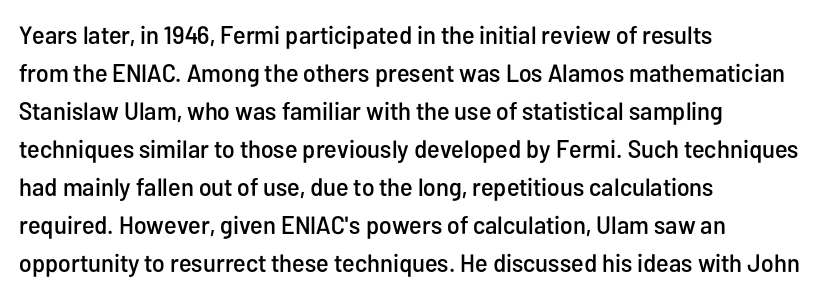
Plain, unruled lines of type. Each word holds together tightly as a unit, with standard inter-letter gaps. Every row of glyphs begins at an identical x-position on the left. Leading matches the norm, producing a regular column.
